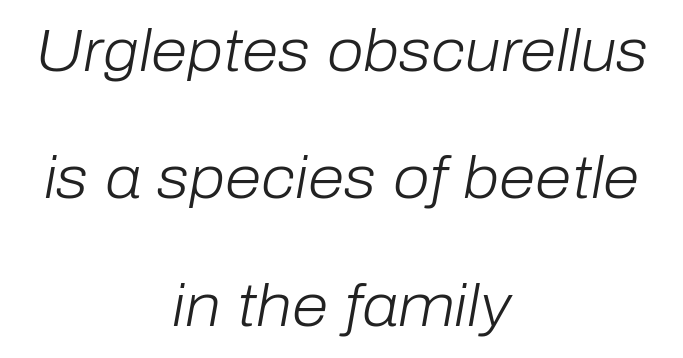
The image shows 59 px light type, italic (leaning right); set centered, loose line spacing (2.16x), normal letter spacing, not underlined; low stroke contrast and a medium x-height.
